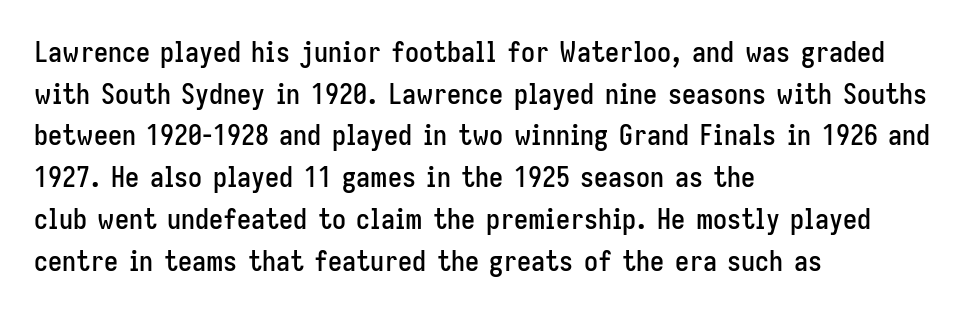
Q: Is the text italic (slanted)? A: No, it is upright.
Q: Is the typeface a serif or a sans-serif typeface? A: Sans-serif.
Q: Is the text underlined? A: No.
Q: How is the paragraph aligned? A: Left-aligned.
Q: Is the spacing between letters normal or unusually wide? A: Normal.
Q: Is the spacing between lines tight, normal or loose? A: Normal.
Q: Width (condensed, normal, or wide)? A: Condensed.
Q: Stroke contrast? A: Low.
Q: x-height? A: Medium.
Q: Monospaced? A: No.
